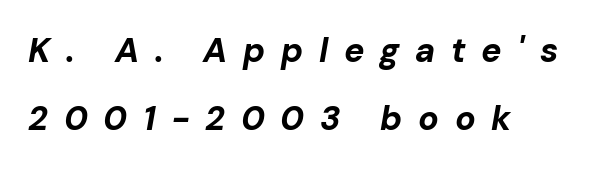
If you drew a ruler down the left edge, every line would touch it. Designer's note — italics engaged. Heft: maximum for text — a bold. Varying glyph widths throughout — classic text-font behaviour. Vertical spacing — loose. Is the letter spacing exaggerated? Yes — the characters are pushed far apart.
